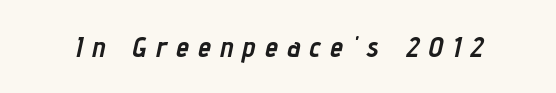
{"italic": "yes", "lean": "right", "slant_degrees": 12, "bold": "yes", "weight": "semibold", "width": "condensed", "stroke_contrast": "low", "x_height": "medium", "monospaced": "no", "underline": "no", "letter_spacing": "wide", "letter_spacing_em": 0.33, "glyph_px": 29}
